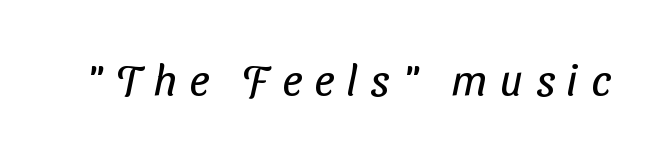
Are there feet on the stems? There aren't — it's a sans. No extra ink here — the face is not bold. This sample has the flowing, uneven cadence of proportional lettering. The tracking reads as deliberately expanded to a designer's eye. The string is rendered with underlining switched off.
